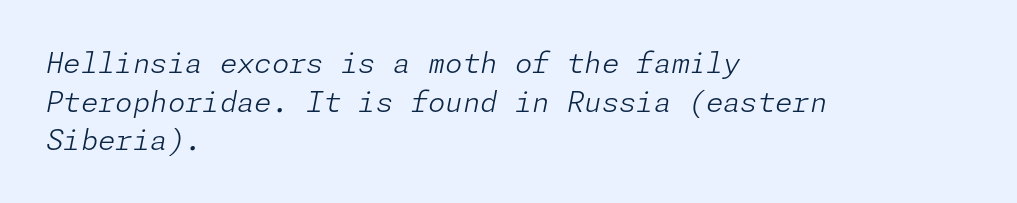
The image shows 28 px light type, italic (leaning right); set left-aligned, normal line spacing (1.38x), normal letter spacing, not underlined; low stroke contrast and a medium x-height.
